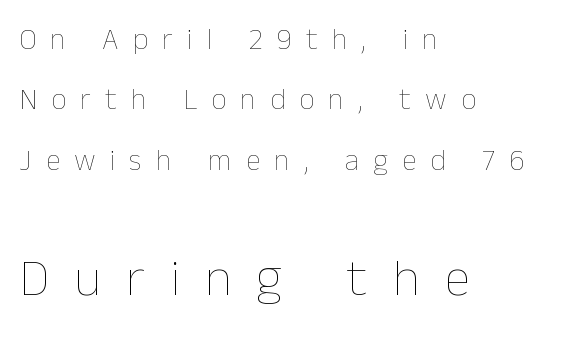
The image shows 53 px thin type, upright; set left-aligned, loose line spacing (2.01x), unusually wide letter spacing (+0.47 em), not underlined; the second (bottom) block is 1.77x larger; low stroke contrast and a medium x-height.
